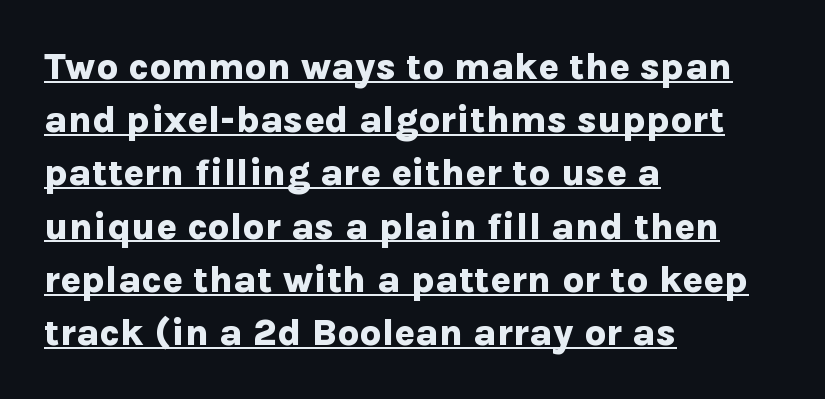
Q: Is the text bold? A: Yes.
Q: Is the text italic (slanted)? A: No, it is upright.
Q: Is the typeface a serif or a sans-serif typeface? A: Sans-serif.
Q: Is the text underlined? A: Yes.
Q: How is the paragraph aligned? A: Left-aligned.
Q: Is the spacing between letters normal or unusually wide? A: Normal.
Q: Is the spacing between lines tight, normal or loose? A: Normal.
Q: Width (condensed, normal, or wide)? A: Normal.
Q: Stroke contrast? A: Low.
Q: x-height? A: Medium.
Q: Monospaced? A: No.
